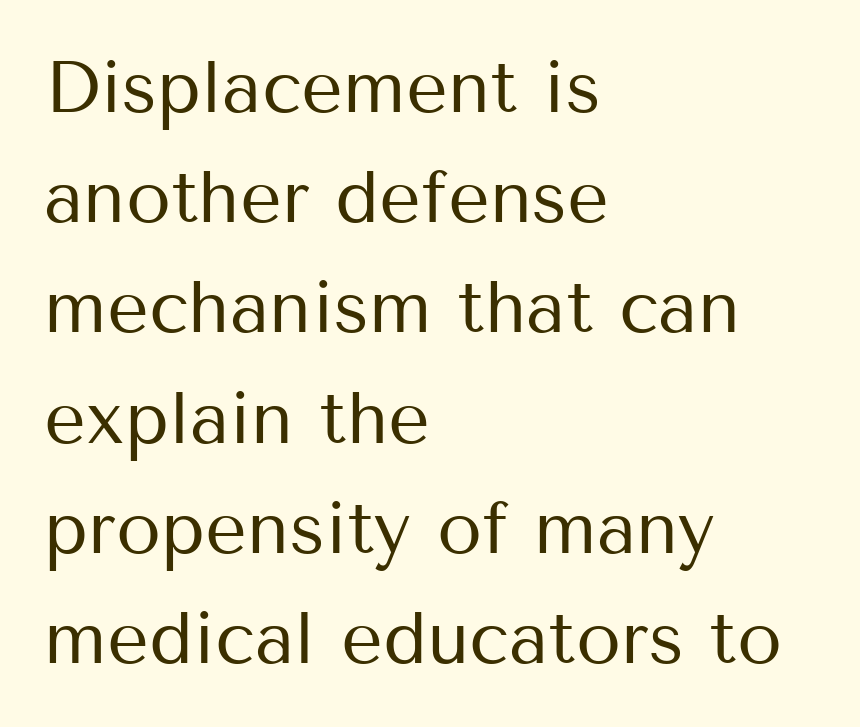
{"serif": "no", "italic": "no", "bold": "no", "weight": "regular", "width": "normal", "stroke_contrast": "medium", "x_height": "medium", "monospaced": "no", "underline": "no", "align": "left", "line_spacing": "normal", "line_spacing_ratio": 1.51, "letter_spacing": "normal", "letter_spacing_em": 0.0, "glyph_px": 73}
